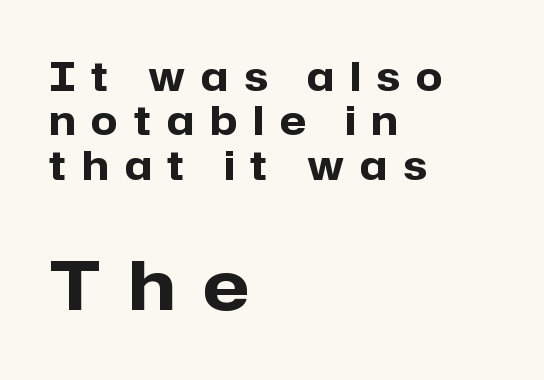
Q: Is the text bold? A: Yes.
Q: Is the text italic (slanted)? A: No, it is upright.
Q: Is the typeface a serif or a sans-serif typeface? A: Sans-serif.
Q: Is the text underlined? A: No.
Q: How is the paragraph aligned? A: Left-aligned.
Q: Is the spacing between letters normal or unusually wide? A: Unusually wide.
Q: Is the spacing between lines tight, normal or loose? A: Tight.
Q: Which block of text is set in a larger size, the first (top) or the second (bottom)? A: The second (bottom) one.
Q: Width (condensed, normal, or wide)? A: Normal.
Q: Stroke contrast? A: Low.
Q: x-height? A: Medium.
Q: Monospaced? A: No.
